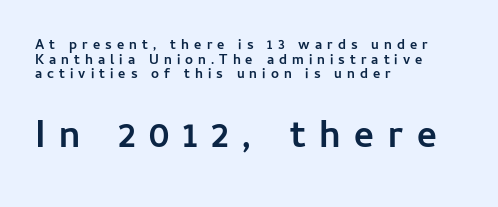
The image shows 38 px semibold sans-serif type, upright; set left-aligned, tight line spacing (1.05x), unusually wide letter spacing (+0.36 em), not underlined; the second (bottom) block is 2.71x larger; low stroke contrast and a medium x-height.
